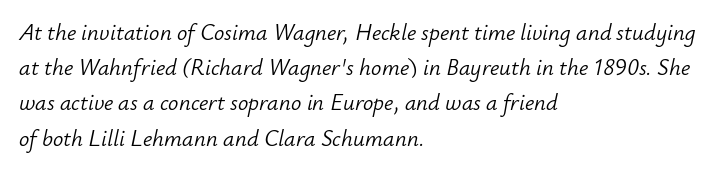
The image shows 23 px text type, italic (leaning right); set left-aligned, normal line spacing (1.53x), normal letter spacing, not underlined.
